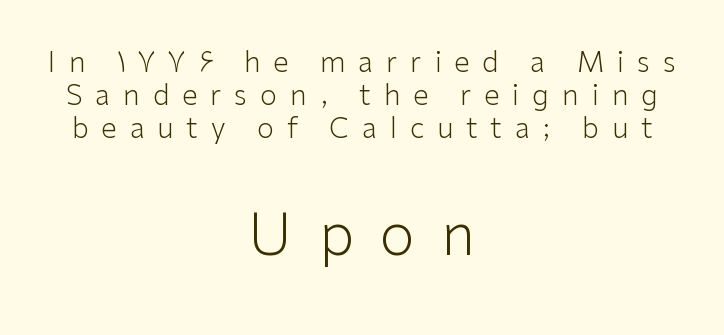
Compared with a typical body face, this is equally light or lighter still. Looks like regular typesetting: each glyph gets only the width it needs. The text block is weighted toward neither margin, spreading evenly from the middle. Size hierarchy here favors the trailing block over the leading one. Look at the bottom of the vertical strokes: they stop flat, with no serifs. No italicization has been applied; the sample stays upright.
